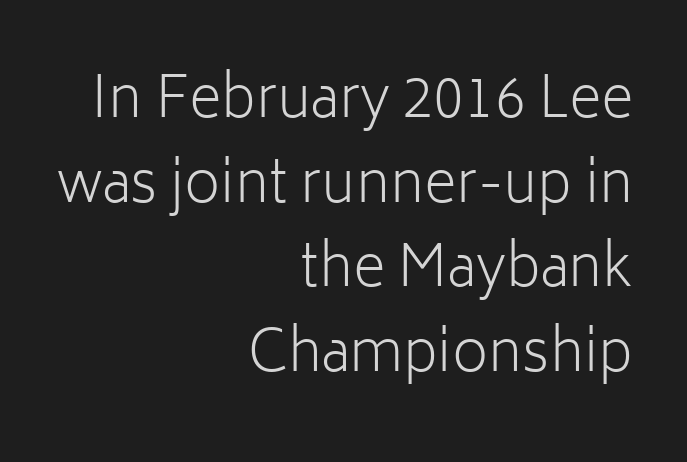
Nobody drew a line under any word here. Vertical stems look standard width or narrower in stroke. A typesetter would call this leading conventional body-copy spacing. A student would call this right alignment; a typographer would say flush right, rag left. Is this a fixed-width face? No — the glyphs have proportional, varying widths.
